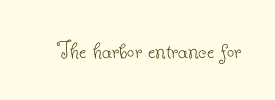
{"italic": "no", "bold": "no", "underline": "no", "letter_spacing": "normal", "letter_spacing_em": 0.0, "glyph_px": 26}
